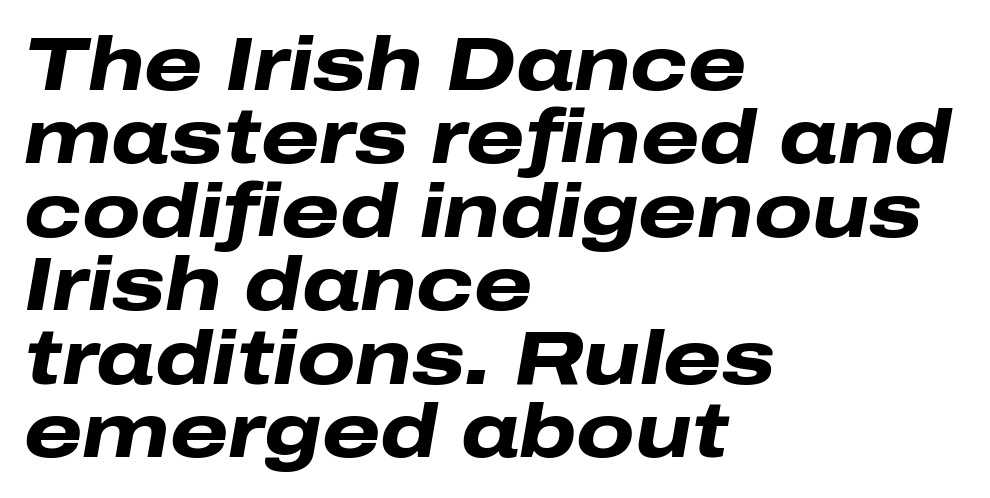
{"italic": "yes", "lean": "right", "slant_degrees": 10, "bold": "yes", "weight": "heavy", "width": "wide", "stroke_contrast": "low", "x_height": "medium", "monospaced": "no", "underline": "no", "align": "left", "line_spacing": "tight", "line_spacing_ratio": 0.98, "letter_spacing": "normal", "letter_spacing_em": 0.0, "glyph_px": 75}
